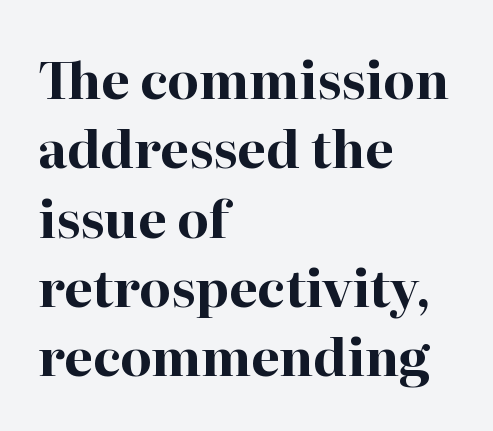
The foot of each line stays bare and open. Observe the ordinary spacing: letters are neighbours, not strangers. This sample uses an upright cut, with every glyph sitting square on the baseline. The passage shown is emphatically bold. Note the varied advance widths — an 'i' is clearly narrower than an 'm'.
